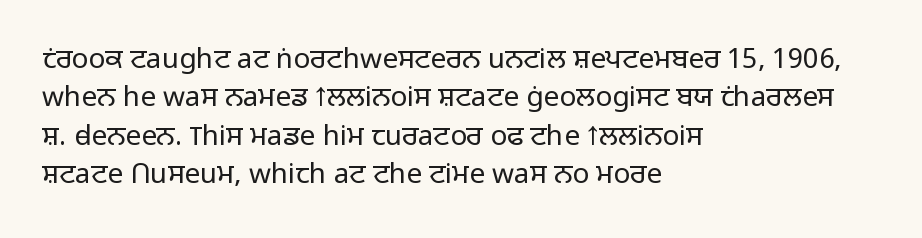
{"serif": "no", "italic": "no", "bold": "no", "weight": "light", "width": "normal", "stroke_contrast": "low", "x_height": "medium", "monospaced": "no", "underline": "no", "align": "left", "line_spacing": "normal", "line_spacing_ratio": 1.37, "letter_spacing": "normal", "letter_spacing_em": 0.0, "glyph_px": 28}
